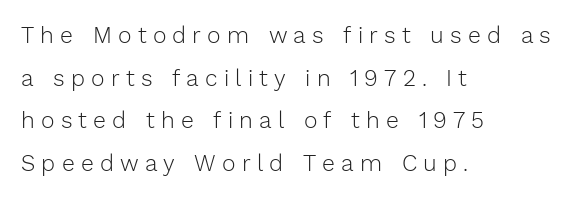
Q: Is the text bold? A: No.
Q: Is the text italic (slanted)? A: No, it is upright.
Q: Is the text underlined? A: No.
Q: How is the paragraph aligned? A: Left-aligned.
Q: Is the spacing between letters normal or unusually wide? A: Unusually wide.
